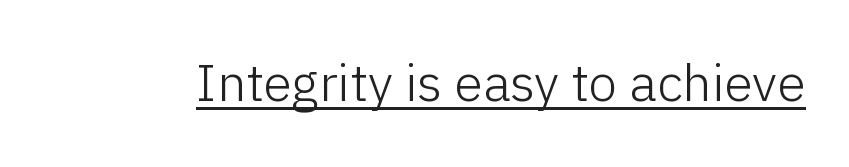
Q: Is the text bold? A: No.
Q: Is the text italic (slanted)? A: No, it is upright.
Q: Is the typeface a serif or a sans-serif typeface? A: Sans-serif.
Q: Is the text underlined? A: Yes.
Q: Is the spacing between letters normal or unusually wide? A: Normal.
Q: Width (condensed, normal, or wide)? A: Normal.
Q: Stroke contrast? A: Low.
Q: x-height? A: Medium.
Q: Monospaced? A: No.
